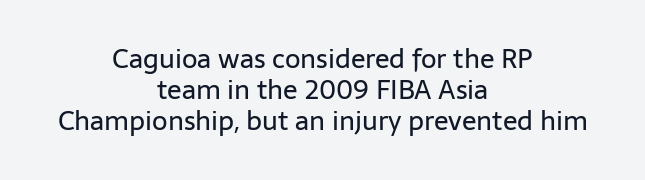
{"italic": "no", "bold": "no", "underline": "no", "align": "center", "line_spacing": "tight", "line_spacing_ratio": 1.15, "letter_spacing": "normal", "letter_spacing_em": 0.0, "glyph_px": 27}
